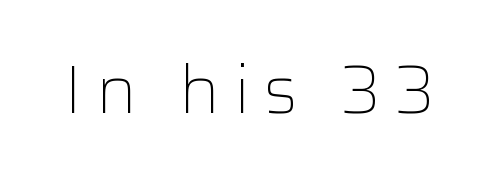
Between one letter and the next there's a generous, obvious gap. Underlining? Definitely not there. The face looks like a standard text weight, possibly lighter. Is this a fixed-width face? No — the glyphs have proportional, varying widths. Look at the bottom of the vertical strokes: they stop flat, with no serifs. The specimen reads as upright at a glance.
